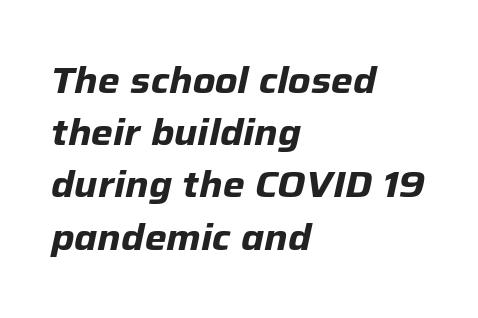
The image shows 37 px bold type, italic (leaning right); set left-aligned, normal line spacing (1.41x), normal letter spacing, not underlined; low stroke contrast and a medium x-height.
